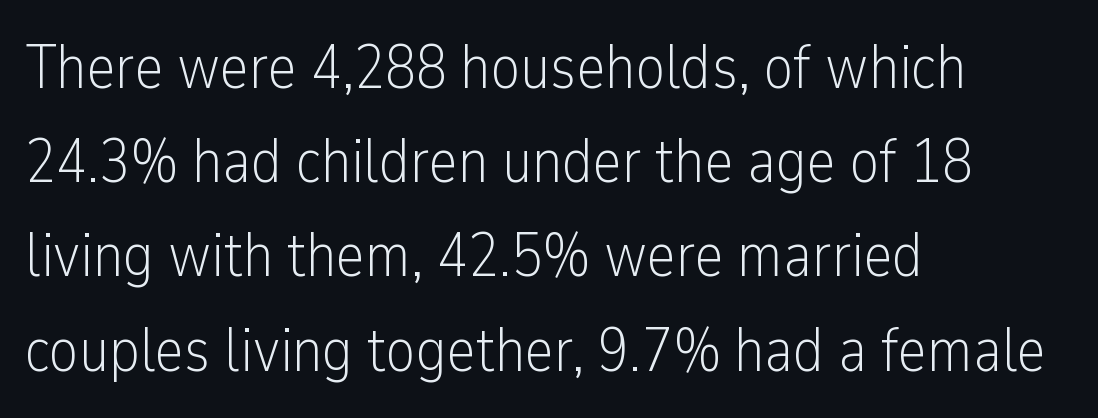
What stands out about the letter spacing? Nothing — it is the standard amount. The rendering shows plain stroke endings on the letterforms — a sans-serif design. If you drew a ruler down the left edge, every line would touch it. This sample uses an upright cut, with every glyph sitting square on the baseline.
